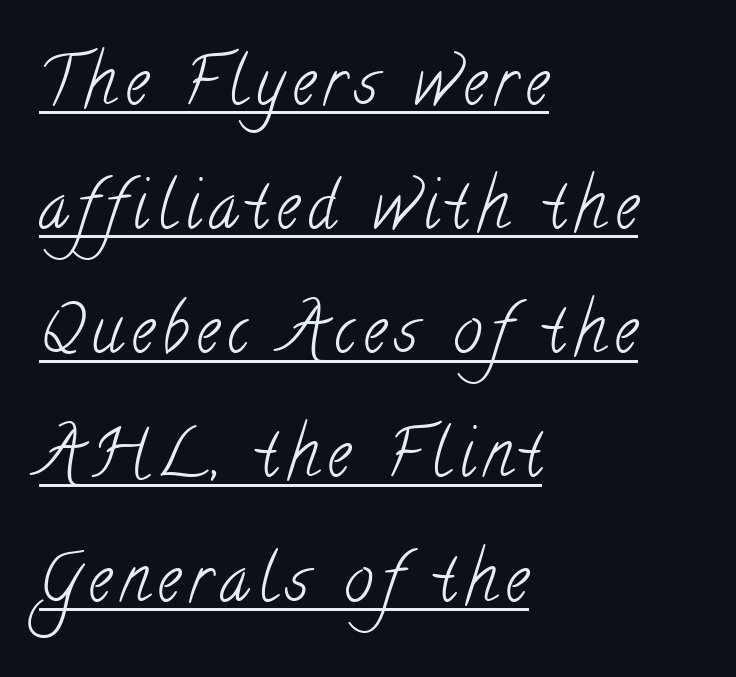
{"serif": "yes", "bold": "no", "weight": "light", "width": "condensed", "stroke_contrast": "low", "x_height": "small", "monospaced": "no", "underline": "yes", "align": "left", "line_spacing": "loose", "line_spacing_ratio": 1.91, "glyph_px": 65}
